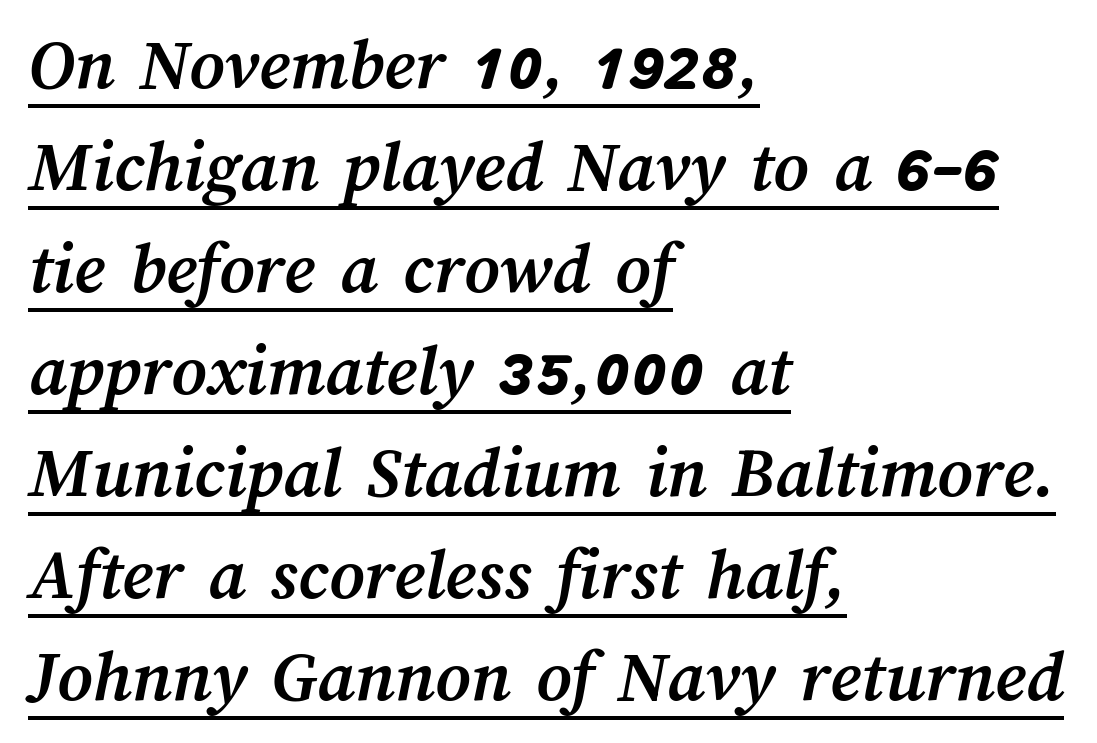
The image shows 75 px semibold type; set left-aligned, normal line spacing (1.36x), normal letter spacing, underlined; medium stroke contrast and a medium x-height.
